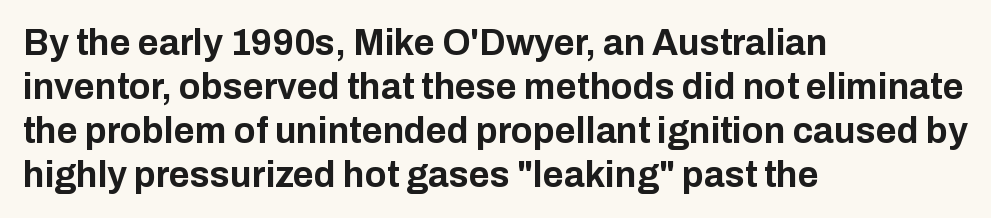
Every letter is thick-stroked: bold, no question. Visually the block forms a straight wall on the left and a jagged coastline on the right. Posture: vertical. The passage shown is typed in a proportional face where columns would drift. Look at the tracking — it's just the regular setting, nothing added.
